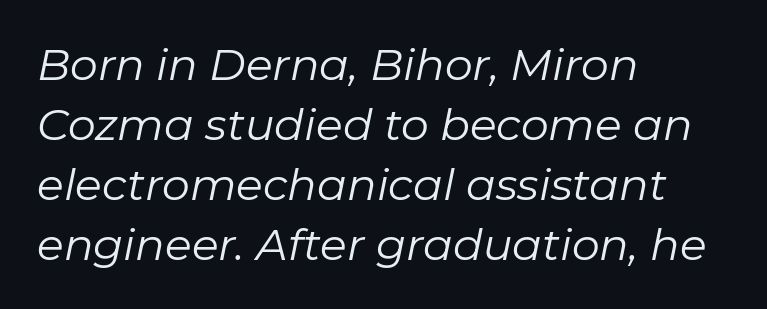
The image shows 44 px regular-weight type, italic (leaning right); set left-aligned, normal line spacing (1.36x), normal letter spacing, not underlined; low stroke contrast and a medium x-height.
